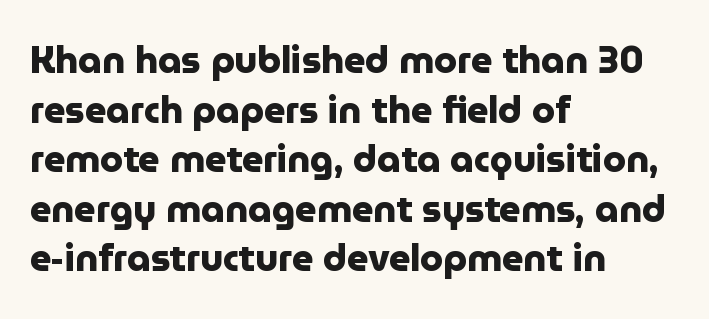
The image shows 37 px heavy sans-serif type, upright; set left-aligned, normal line spacing (1.34x), normal letter spacing, not underlined; low stroke contrast and a medium x-height.
